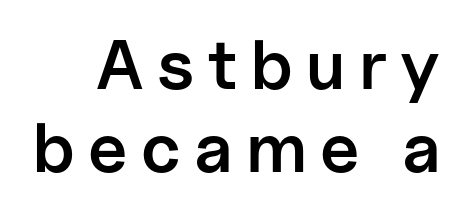
The image shows 70 px semibold sans-serif type, upright; set line spacing 1.19x, not underlined; low stroke contrast and a medium x-height.
